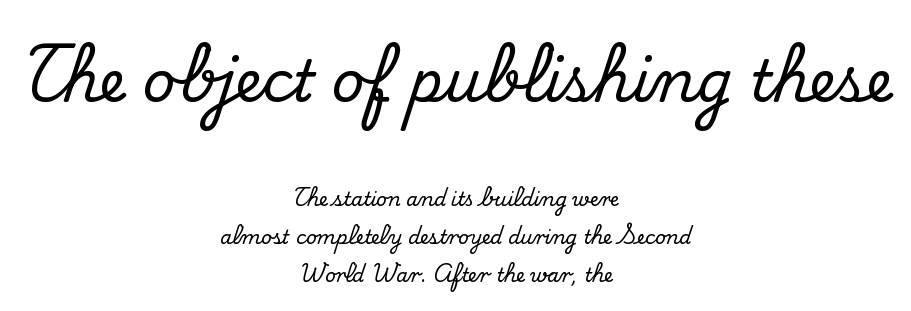
Q: Is the text italic (slanted)? A: Yes.
Q: Is the typeface a serif or a sans-serif typeface? A: Serif.
Q: Is the text underlined? A: No.
Q: How is the paragraph aligned? A: Centered.
Q: Is the spacing between letters normal or unusually wide? A: Normal.
Q: Is the spacing between lines tight, normal or loose? A: Loose.
Q: Which block of text is set in a larger size, the first (top) or the second (bottom)? A: The first (top) one.
Q: Width (condensed, normal, or wide)? A: Normal.
Q: Stroke contrast? A: Medium.
Q: x-height? A: Small.
Q: Monospaced? A: No.
